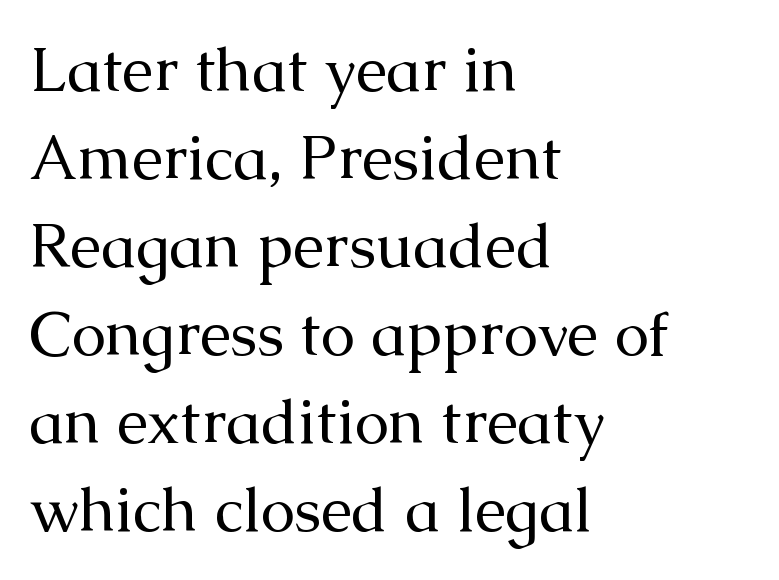
The passage shown stacks its lines at a standard gap. Spacing verdict: proportional, widths tailored to each character. Letters rest on an invisible, unmarked baseline. You could call the tracking neutral — neither tight nor loose. Heaviness? Minimal to ordinary, like unemphasized prose. The designer went with a serif here, giving each stem small feet.
